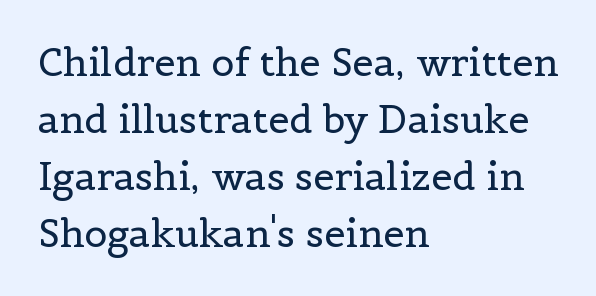
Q: Is the text bold? A: No.
Q: Is the text italic (slanted)? A: No, it is upright.
Q: Is the typeface a serif or a sans-serif typeface? A: Serif.
Q: Is the text underlined? A: No.
Q: How is the paragraph aligned? A: Left-aligned.
Q: Is the spacing between letters normal or unusually wide? A: Normal.
Q: Is the spacing between lines tight, normal or loose? A: Normal.
Q: Width (condensed, normal, or wide)? A: Normal.
Q: x-height? A: Medium.
Q: Monospaced? A: No.
